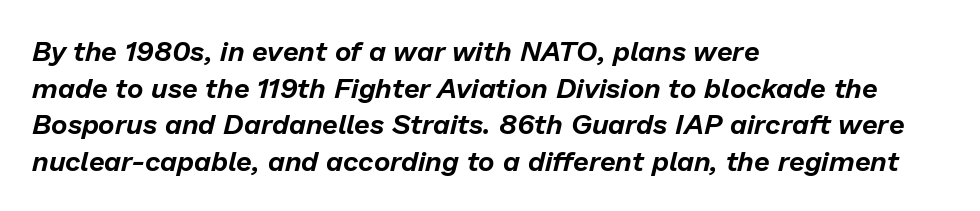
{"italic": "yes", "lean": "right", "slant_degrees": 13, "width": "normal", "stroke_contrast": "low", "x_height": "medium", "monospaced": "no", "underline": "no", "align": "left", "line_spacing": "normal", "line_spacing_ratio": 1.31, "letter_spacing": "normal", "letter_spacing_em": 0.0, "glyph_px": 28}
